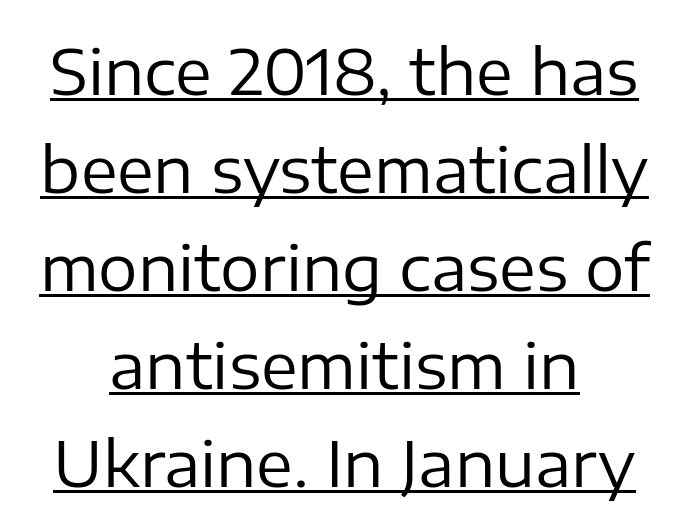
The image shows 62 px regular-weight sans-serif type, upright; set centered, normal line spacing (1.58x), normal letter spacing, underlined; low stroke contrast and a medium x-height.
